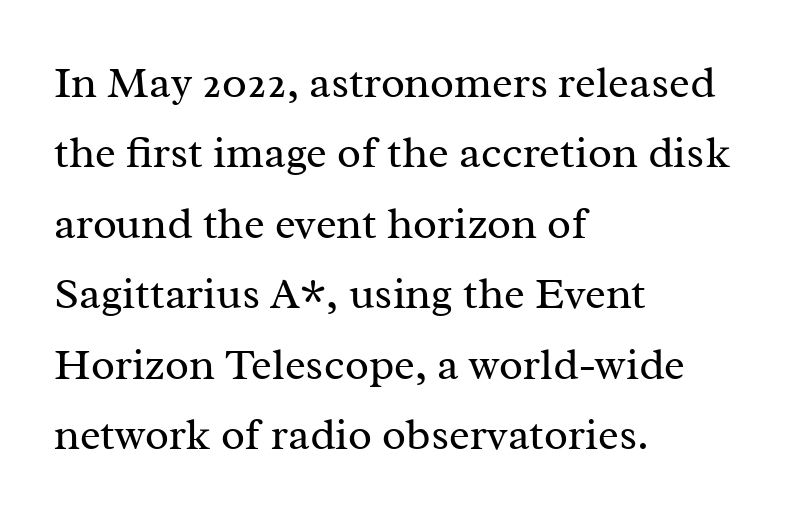
{"serif": "yes", "italic": "no", "bold": "no", "weight": "regular", "width": "normal", "stroke_contrast": "medium", "x_height": "medium", "monospaced": "no", "underline": "no", "align": "left", "line_spacing": "normal", "line_spacing_ratio": 1.6, "letter_spacing": "normal", "letter_spacing_em": 0.0, "glyph_px": 44}
